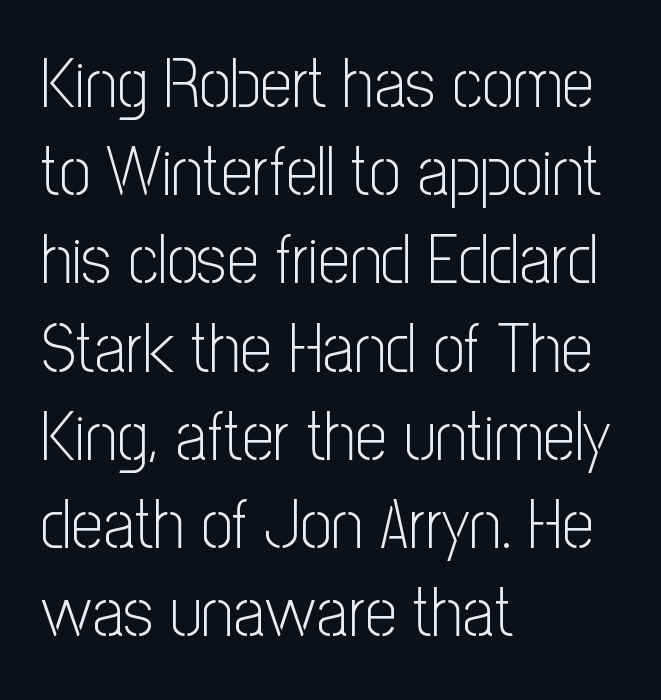
Bold? No — there's no thickening of the strokes. Horizontal bands of white between lines are of average thickness. The lines in this sample share a left origin and differ only in where they stop. The passage shown is typed in a proportional face where columns would drift. Note: no serifs on the glyphs. Letter spacing: default.
